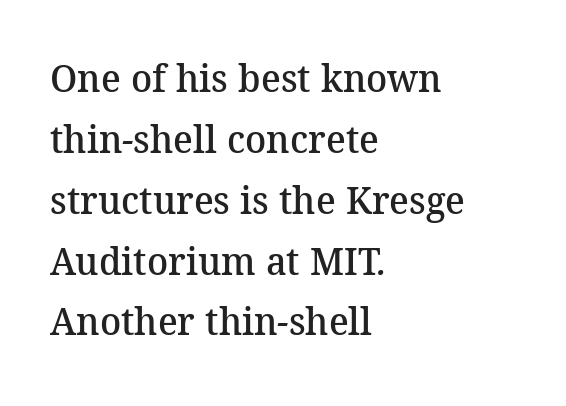
Q: Is the text bold? A: Semi-bold.
Q: Is the typeface a serif or a sans-serif typeface? A: Serif.
Q: Is the text underlined? A: No.
Q: How is the paragraph aligned? A: Left-aligned.
Q: Is the spacing between letters normal or unusually wide? A: Normal.
Q: Is the spacing between lines tight, normal or loose? A: Normal.
Q: Width (condensed, normal, or wide)? A: Normal.
Q: Stroke contrast? A: Medium.
Q: x-height? A: Medium.
Q: Monospaced? A: No.
